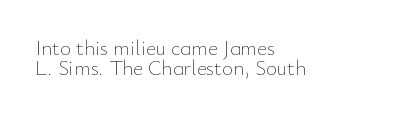
{"italic": "no", "bold": "no", "underline": "no", "align": "left", "line_spacing": "tight", "line_spacing_ratio": 0.96, "letter_spacing": "normal", "letter_spacing_em": 0.0, "glyph_px": 21}
